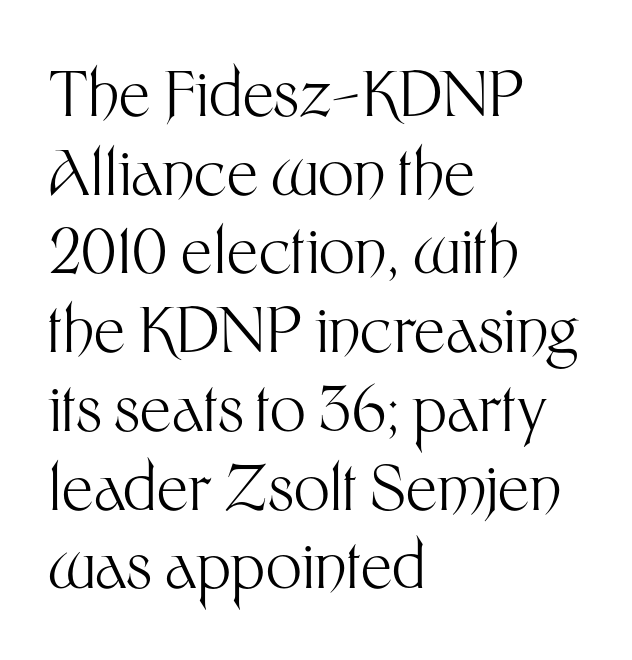
The letters carry no serifs — their stems end cleanly without finishing strokes. How are the letters spaced? Ordinarily, with no added tracking. These lines stack with their left ends in a neat column. Quick note: underline off. These glyphs show unthickened strokes, regular width or finer. You could not count columns in this text — the font is proportionally spaced.
